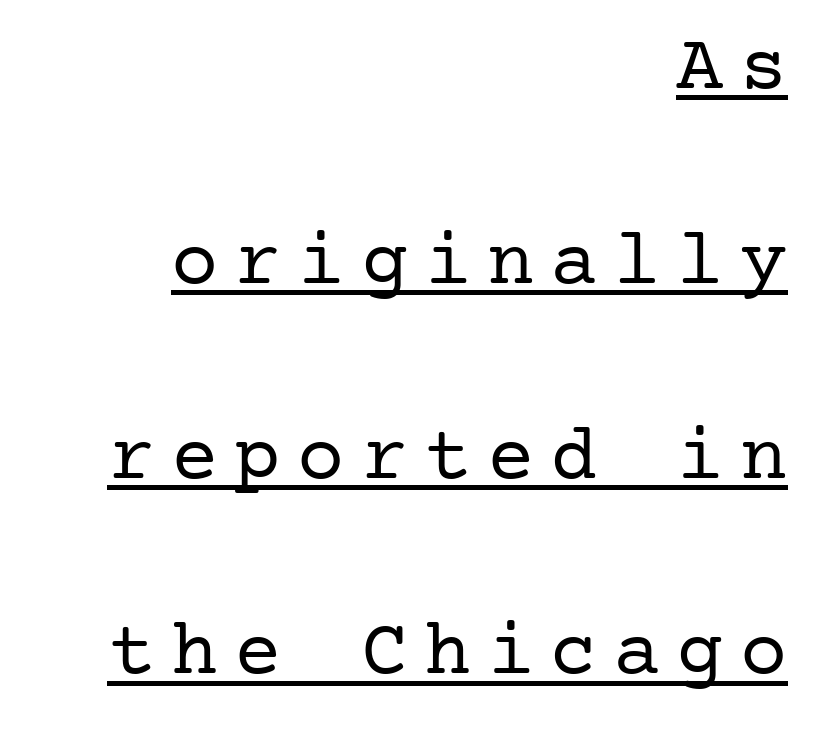
Q: Is the text bold? A: No.
Q: Is the text italic (slanted)? A: No, it is upright.
Q: Is the typeface a serif or a sans-serif typeface? A: Serif.
Q: Is the text underlined? A: Yes.
Q: How is the paragraph aligned? A: Right-aligned.
Q: Is the spacing between letters normal or unusually wide? A: Unusually wide.
Q: Is the spacing between lines tight, normal or loose? A: Loose.
Q: Width (condensed, normal, or wide)? A: Normal.
Q: Stroke contrast? A: Low.
Q: x-height? A: Medium.
